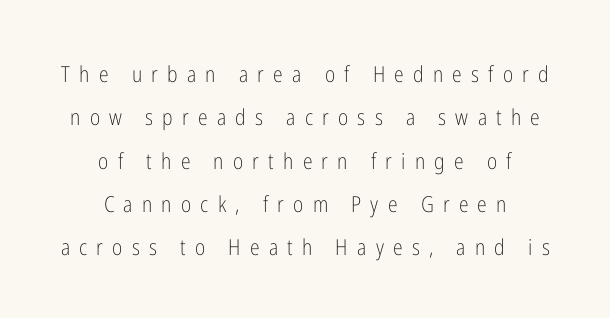
{"italic": "no", "bold": "no", "underline": "no", "align": "center", "line_spacing": "loose", "line_spacing_ratio": 1.97, "letter_spacing": "wide", "letter_spacing_em": 0.42, "glyph_px": 22}
